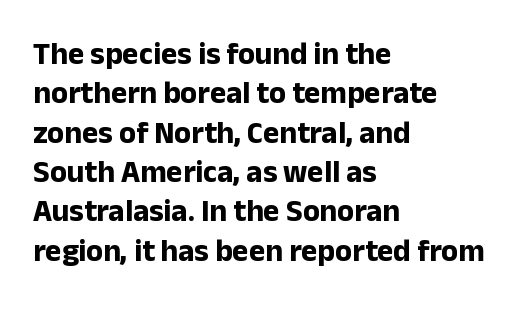
Q: Is the text bold? A: Yes.
Q: Is the text italic (slanted)? A: No, it is upright.
Q: Is the typeface a serif or a sans-serif typeface? A: Sans-serif.
Q: Is the text underlined? A: No.
Q: How is the paragraph aligned? A: Left-aligned.
Q: Is the spacing between letters normal or unusually wide? A: Normal.
Q: Is the spacing between lines tight, normal or loose? A: Normal.
Q: Width (condensed, normal, or wide)? A: Normal.
Q: Stroke contrast? A: Low.
Q: x-height? A: Medium.
Q: Monospaced? A: No.
